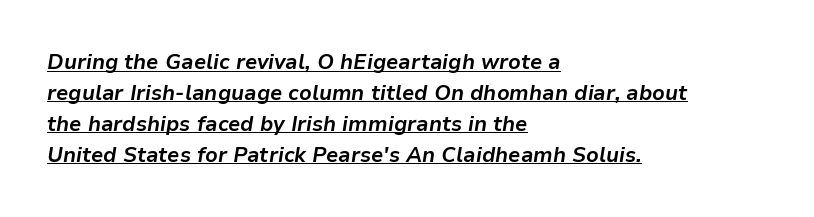
Q: Is the text bold? A: Yes.
Q: Is the text italic (slanted)? A: Yes, it leans right by about 9 degrees.
Q: Is the text underlined? A: Yes.
Q: How is the paragraph aligned? A: Left-aligned.
Q: Is the spacing between letters normal or unusually wide? A: Normal.
Q: Is the spacing between lines tight, normal or loose? A: Normal.
